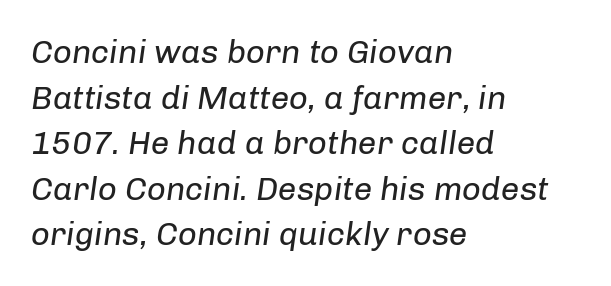
{"italic": "yes", "lean": "right", "slant_degrees": 8, "bold": "no", "weight": "regular", "width": "normal", "stroke_contrast": "low", "x_height": "medium", "monospaced": "no", "underline": "no", "align": "left", "line_spacing": "normal", "line_spacing_ratio": 1.38, "letter_spacing": "normal", "letter_spacing_em": 0.0, "glyph_px": 33}
